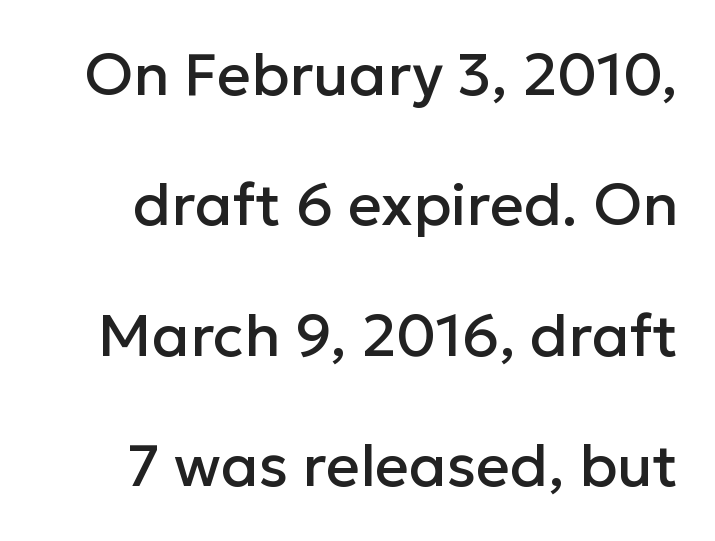
Q: Is the text italic (slanted)? A: No, it is upright.
Q: Is the typeface a serif or a sans-serif typeface? A: Sans-serif.
Q: Is the text underlined? A: No.
Q: Is the spacing between letters normal or unusually wide? A: Normal.
Q: Is the spacing between lines tight, normal or loose? A: Loose.
Q: Width (condensed, normal, or wide)? A: Normal.
Q: Stroke contrast? A: Low.
Q: x-height? A: Medium.
Q: Monospaced? A: No.
